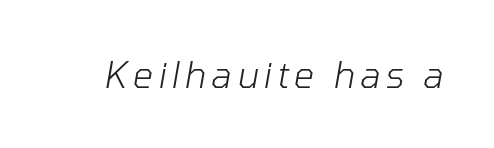
Q: Is the text bold? A: No.
Q: Is the text italic (slanted)? A: Yes, it leans right by about 10 degrees.
Q: Is the text underlined? A: No.
Q: Width (condensed, normal, or wide)? A: Normal.
Q: Stroke contrast? A: Low.
Q: x-height? A: Medium.
Q: Monospaced? A: No.
